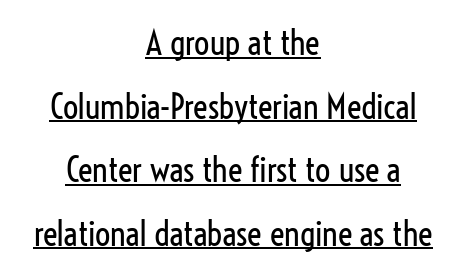
Q: Is the text bold? A: No.
Q: Is the text italic (slanted)? A: No, it is upright.
Q: Is the typeface a serif or a sans-serif typeface? A: Sans-serif.
Q: Is the text underlined? A: Yes.
Q: How is the paragraph aligned? A: Centered.
Q: Is the spacing between letters normal or unusually wide? A: Normal.
Q: Width (condensed, normal, or wide)? A: Condensed.
Q: Stroke contrast? A: Low.
Q: x-height? A: Medium.
Q: Monospaced? A: No.
